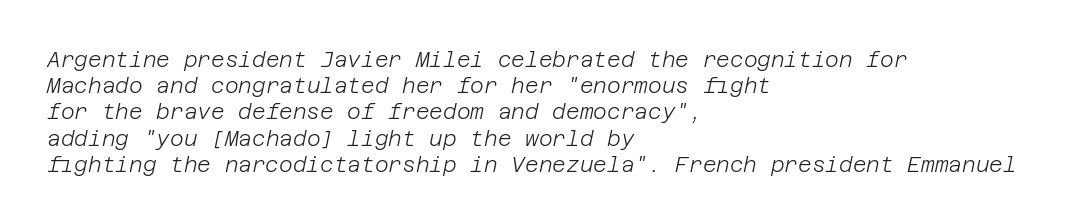
Default kerning and tracking; the words read as compact shapes. The letters are slanted; this is an italic face. Leading: standard. Honestly, there is no underline to notice here at all.
